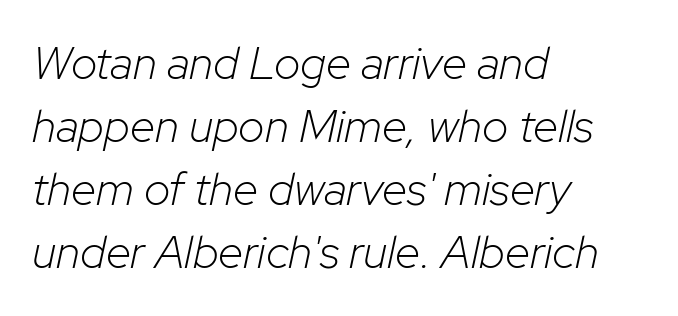
The image shows 46 px light type, italic (leaning right); set left-aligned, normal line spacing (1.37x), normal letter spacing, not underlined; low stroke contrast and a medium x-height.
